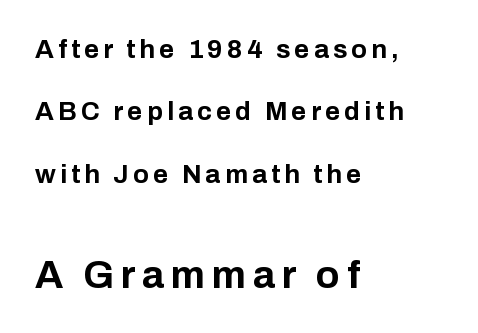
{"serif": "no", "italic": "no", "bold": "yes", "weight": "bold", "width": "normal", "stroke_contrast": "low", "x_height": "medium", "monospaced": "no", "underline": "no", "align": "left", "line_spacing": "loose", "line_spacing_ratio": 2.4, "larger_block": "second", "size_ratio": 1.5, "glyph_px": 39}
